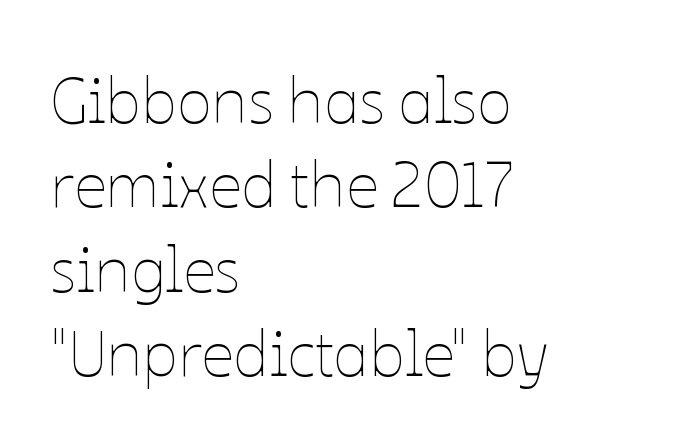
Q: Is the text bold? A: No.
Q: Is the text italic (slanted)? A: No, it is upright.
Q: Is the text underlined? A: No.
Q: How is the paragraph aligned? A: Left-aligned.
Q: Is the spacing between letters normal or unusually wide? A: Normal.
Q: Is the spacing between lines tight, normal or loose? A: Normal.
Q: Width (condensed, normal, or wide)? A: Normal.
Q: Stroke contrast? A: Low.
Q: x-height? A: Medium.
Q: Monospaced? A: No.
